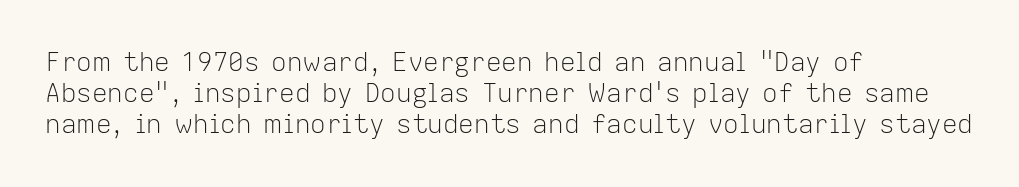
{"italic": "no", "bold": "no", "underline": "no", "align": "left", "line_spacing_ratio": 1.2, "letter_spacing": "normal", "letter_spacing_em": 0.0, "glyph_px": 26}
